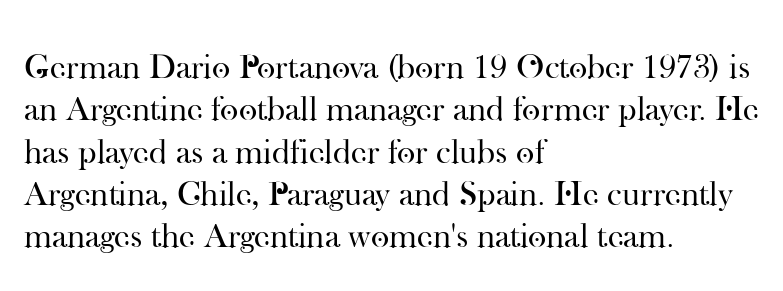
Q: Is the text bold? A: No.
Q: Is the text italic (slanted)? A: No, it is upright.
Q: Is the typeface a serif or a sans-serif typeface? A: Serif.
Q: Is the text underlined? A: No.
Q: How is the paragraph aligned? A: Left-aligned.
Q: Is the spacing between letters normal or unusually wide? A: Normal.
Q: Width (condensed, normal, or wide)? A: Normal.
Q: Stroke contrast? A: High.
Q: x-height? A: Small.
Q: Monospaced? A: No.
